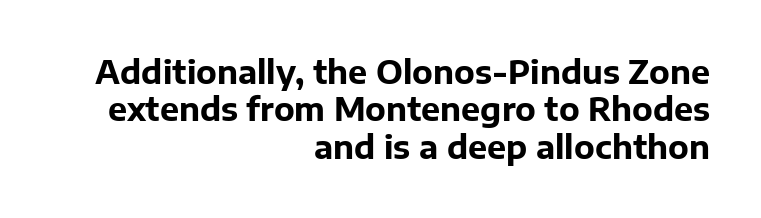
The lettering stays uniformly vertical, giving the passage a roman look. The specimen omits any rule beneath the text block's lines. Line ends are locked; line starts wander. The rendering uses a bold face; every stroke is thick and dark. The passage shown is typed in a proportional face where columns would drift. Is this a sans? Yes — the strokes have no serifs.
